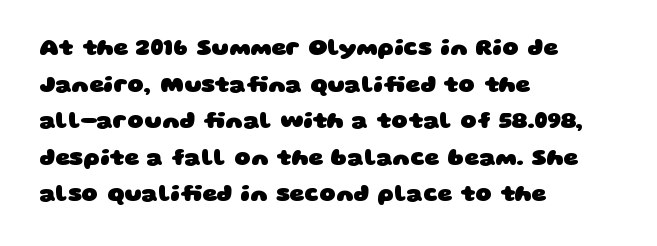
Strong, thick strokes mark this as bold type. Casual observation: everything's shoved over to the left. Only glyphs here, with clear space below each row. Vertically, the passage feels balanced, rows spaced as you'd expect.
